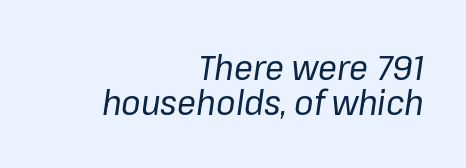
Q: Is the text bold? A: No.
Q: Is the text italic (slanted)? A: Yes, it leans right by about 8 degrees.
Q: Is the text underlined? A: No.
Q: How is the paragraph aligned? A: Right-aligned.
Q: Is the spacing between letters normal or unusually wide? A: Normal.
Q: Is the spacing between lines tight, normal or loose? A: Tight.
Q: Width (condensed, normal, or wide)? A: Normal.
Q: Stroke contrast? A: Low.
Q: x-height? A: Medium.
Q: Monospaced? A: No.
